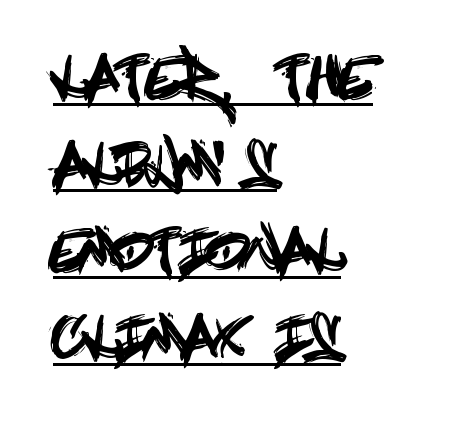
There is no visible air inserted between adjacent glyphs. This rendering employs a face without finishing strokes, i.e., a sans-serif. Compared with undecorated copy, this sample adds a rule below the words. One glance says typical: line gaps are just what's usual.
